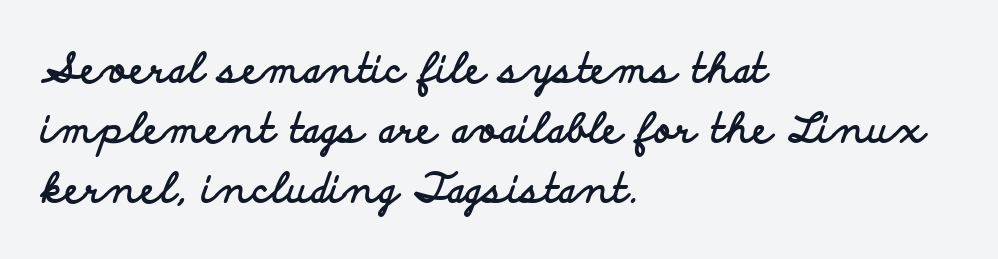
Does the leading feel generous? No, just average. Emphasis by weight is at full strength: bold. Lines of text with bare space underneath. The letters carry no serifs — their stems end cleanly without finishing strokes.
